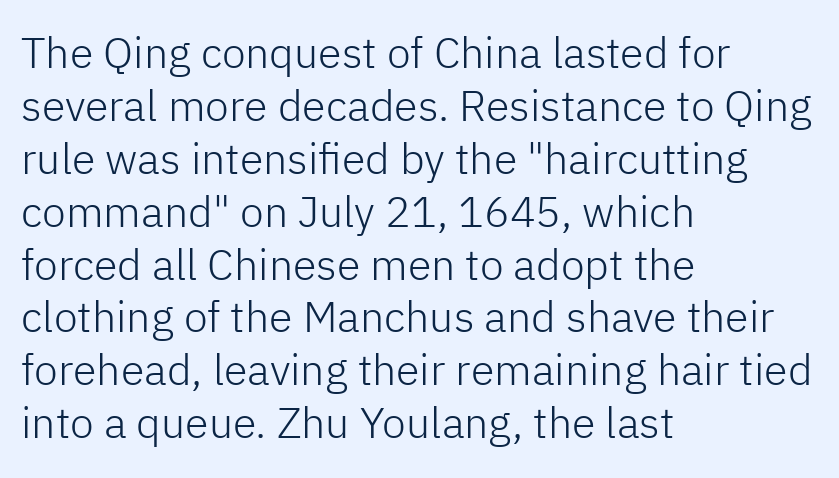
Q: Is the text bold? A: No.
Q: Is the text italic (slanted)? A: No, it is upright.
Q: Is the typeface a serif or a sans-serif typeface? A: Sans-serif.
Q: Is the text underlined? A: No.
Q: How is the paragraph aligned? A: Left-aligned.
Q: Is the spacing between letters normal or unusually wide? A: Normal.
Q: Width (condensed, normal, or wide)? A: Normal.
Q: Stroke contrast? A: Low.
Q: x-height? A: Medium.
Q: Monospaced? A: No.
